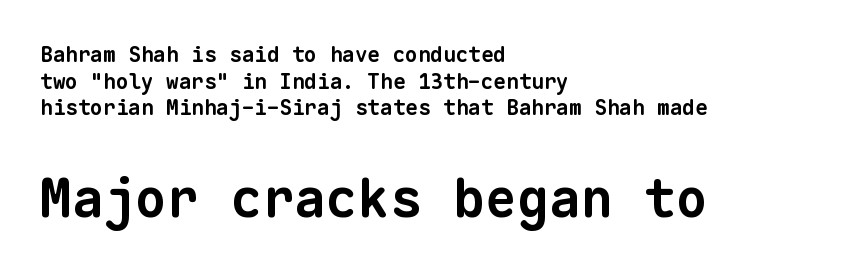
Reading top to bottom, the characters get bigger at the block break. These lines are rendered in a fixed-pitch font. Observe the ordinary spacing: letters are neighbours, not strangers. Descender tails drop into unmarked territory.
